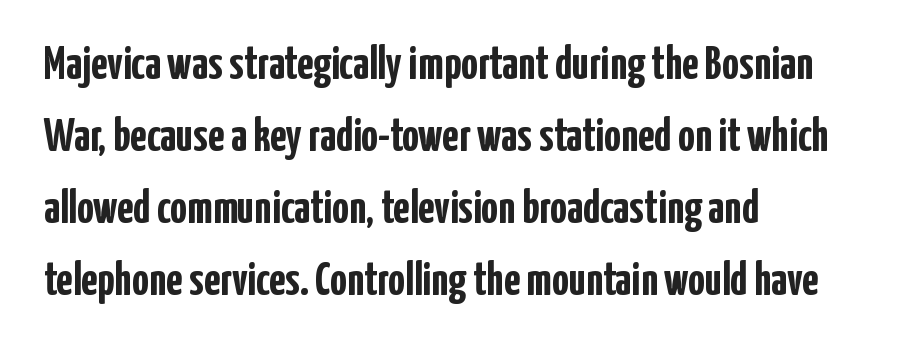
{"serif": "no", "italic": "no", "bold": "yes", "weight": "semibold", "width": "condensed", "stroke_contrast": "low", "x_height": "medium", "monospaced": "no", "underline": "no", "align": "left", "line_spacing": "normal", "line_spacing_ratio": 1.53, "letter_spacing": "normal", "letter_spacing_em": 0.0, "glyph_px": 47}
